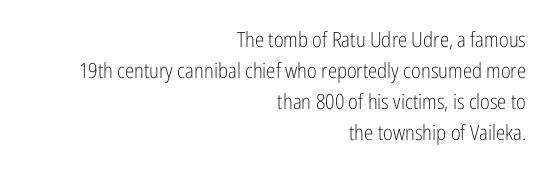
{"italic": "no", "bold": "no", "underline": "no", "align": "right", "line_spacing": "normal", "line_spacing_ratio": 1.48, "letter_spacing": "normal", "letter_spacing_em": 0.0, "glyph_px": 21}
